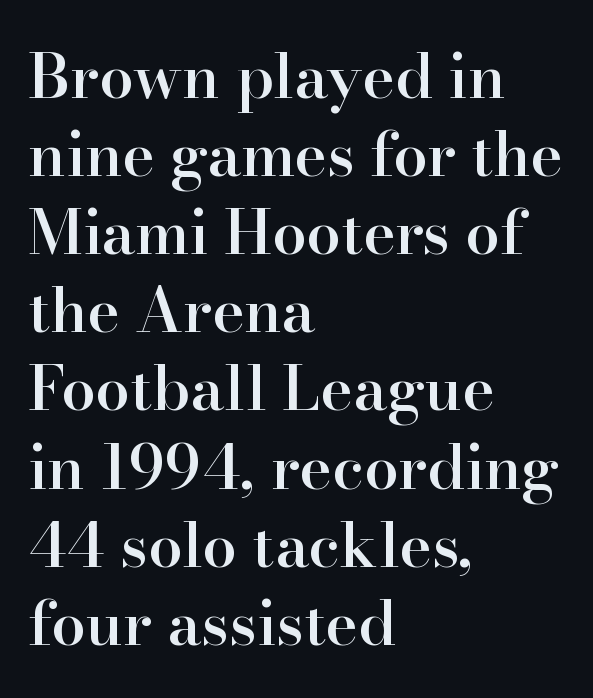
Compared with typical paragraphs, the rows here are spaced about the same. This sample is left-justified, so line endings fall wherever the words run out. Letterform terminals end in serifs throughout the passage. Every character sits straight up, as roman type does.
